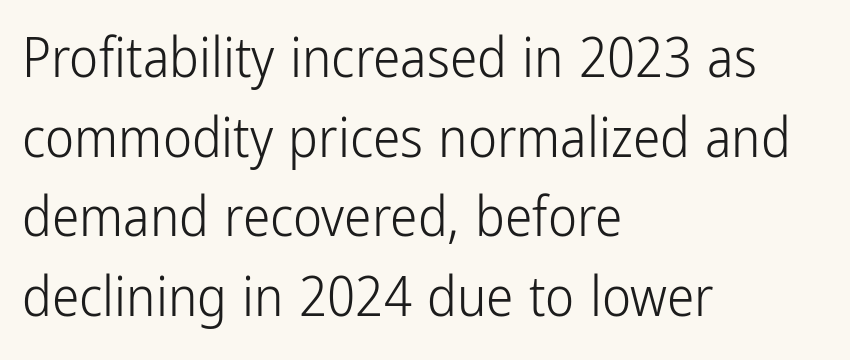
Leading: standard. Character widths vary here, with narrow letters taking less room than wide ones. The area under the type is left untouched. Tracking value appears to be zero — textbook default spacing.
